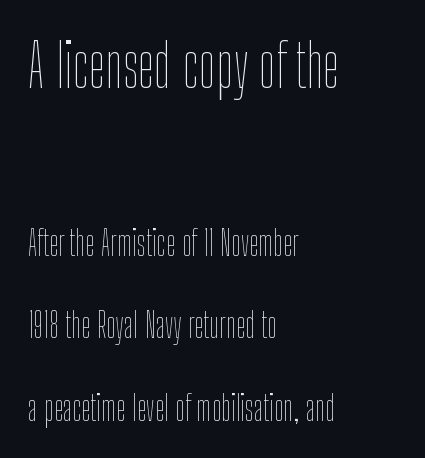
Nothing heavy about these letters — not bold at all. No word sits above an underline. The gaps between neighbouring characters are ordinary and unremarkable. No italicization has been applied; the sample stays upright.
